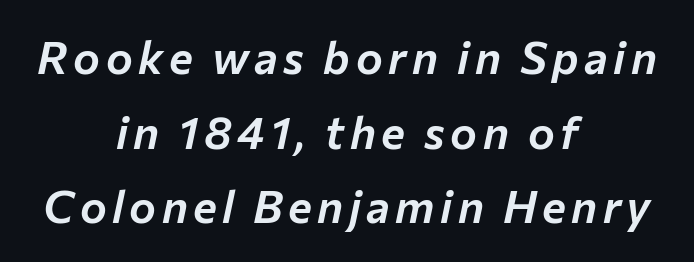
The image shows 45 px text type, italic (leaning right); set centered, normal line spacing (1.66x), not underlined; low stroke contrast and a medium x-height.
